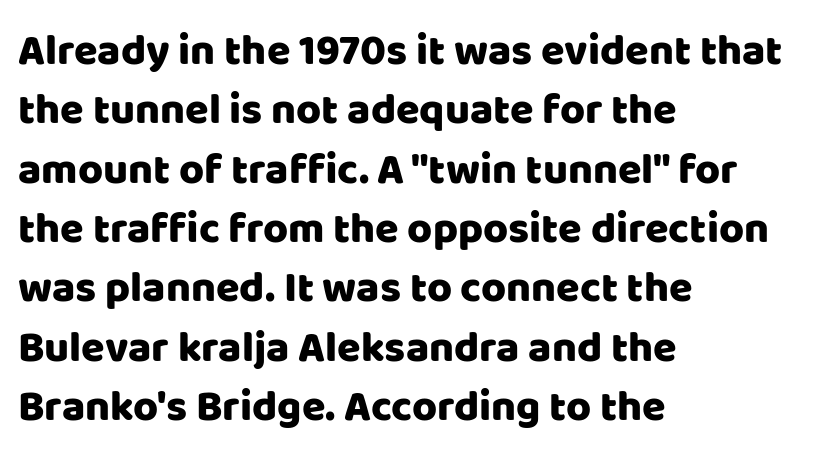
Q: Is the text italic (slanted)? A: No, it is upright.
Q: Is the typeface a serif or a sans-serif typeface? A: Sans-serif.
Q: Is the text underlined? A: No.
Q: How is the paragraph aligned? A: Left-aligned.
Q: Is the spacing between letters normal or unusually wide? A: Normal.
Q: Is the spacing between lines tight, normal or loose? A: Normal.
Q: Width (condensed, normal, or wide)? A: Normal.
Q: Stroke contrast? A: Low.
Q: x-height? A: Large.
Q: Monospaced? A: No.
